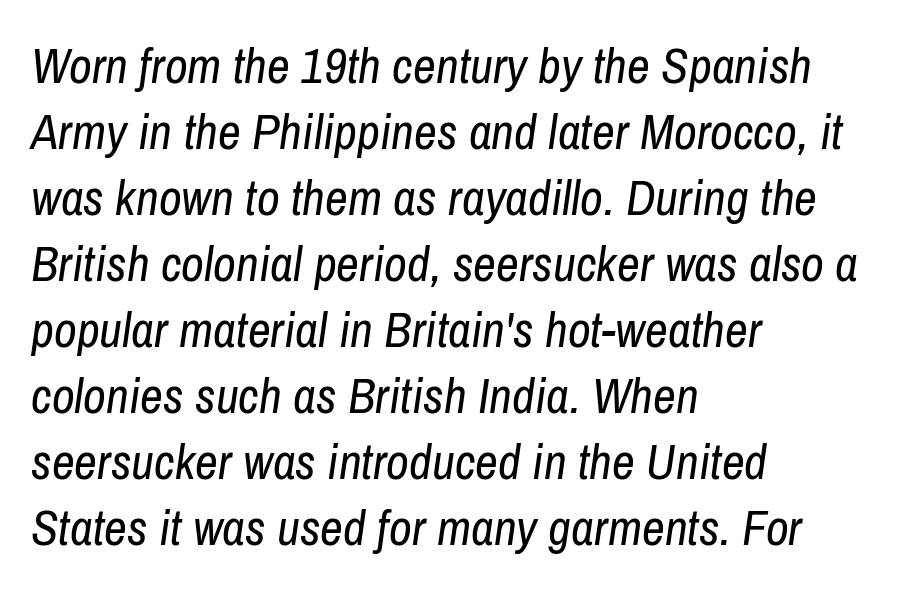
Q: Is the text bold? A: No.
Q: Is the text italic (slanted)? A: Yes, it leans right by about 8 degrees.
Q: Is the text underlined? A: No.
Q: How is the paragraph aligned? A: Left-aligned.
Q: Is the spacing between letters normal or unusually wide? A: Normal.
Q: Is the spacing between lines tight, normal or loose? A: Normal.
Q: Width (condensed, normal, or wide)? A: Condensed.
Q: Stroke contrast? A: Low.
Q: x-height? A: Medium.
Q: Monospaced? A: No.
